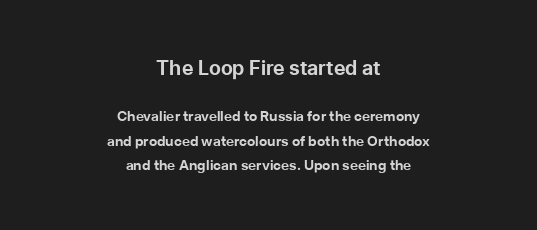
Q: Is the text bold? A: Yes.
Q: Is the text italic (slanted)? A: No, it is upright.
Q: Is the text underlined? A: No.
Q: How is the paragraph aligned? A: Centered.
Q: Is the spacing between letters normal or unusually wide? A: Normal.
Q: Which block of text is set in a larger size, the first (top) or the second (bottom)? A: The first (top) one.
